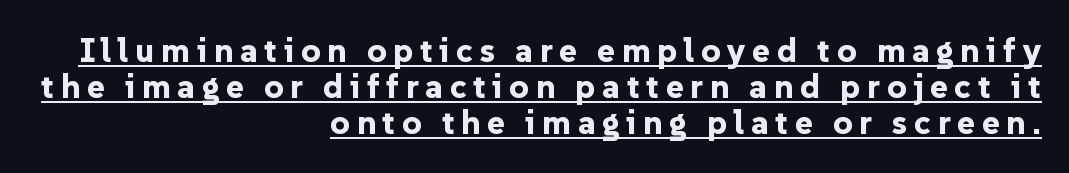
{"serif": "no", "italic": "no", "bold": "yes", "weight": "bold", "width": "normal", "stroke_contrast": "low", "x_height": "medium", "monospaced": "no", "underline": "yes", "align": "right", "line_spacing": "tight", "line_spacing_ratio": 1.06, "glyph_px": 34}
